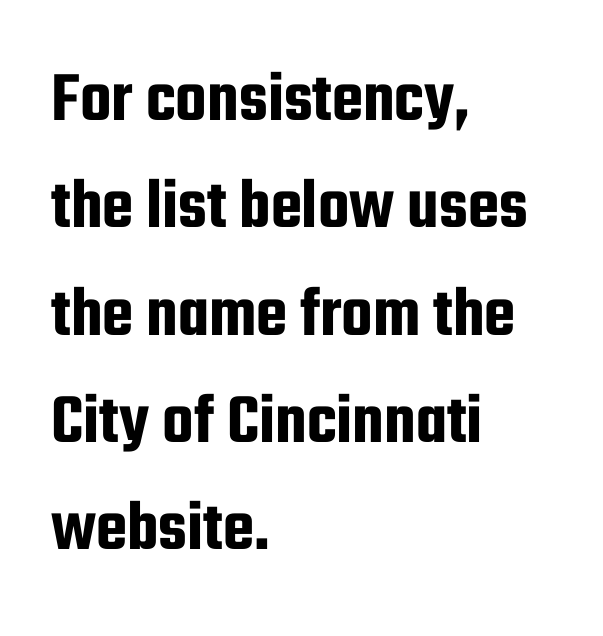
{"serif": "no", "italic": "no", "width": "condensed", "stroke_contrast": "low", "x_height": "medium", "monospaced": "no", "underline": "no", "align": "left", "line_spacing": "normal", "line_spacing_ratio": 1.49, "letter_spacing": "normal", "letter_spacing_em": 0.0, "glyph_px": 72}
